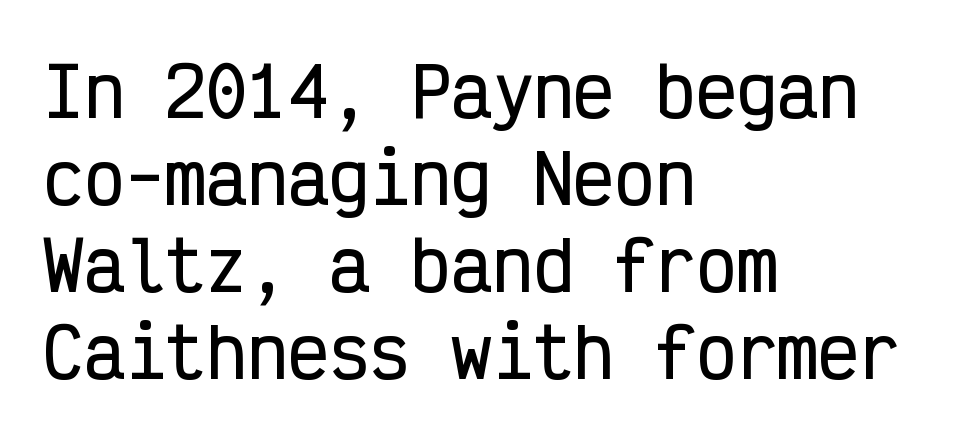
Think of a typewriter: that constant character pitch is what you see here. Here the glyphs are tracked normally, forming tight word shapes. Regarding leading, the lines here are spaced in the standard way. Do the letters lean? They stand straight. Does the copy run flush right? No — it runs flush left. Unlike a traditional serif, this face leaves its strokes unadorned.
